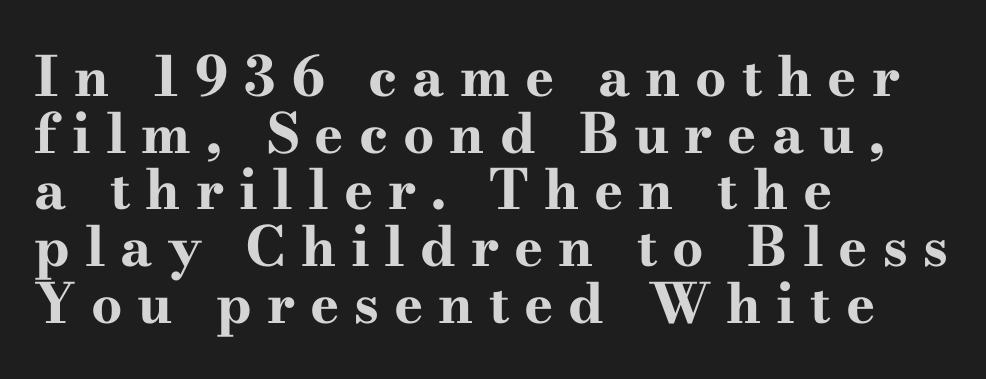
The image shows 55 px bold, wide serif type, upright; set left-aligned, tight line spacing (1.03x), unusually wide letter spacing (+0.27 em), not underlined; high stroke contrast and a small x-height.
